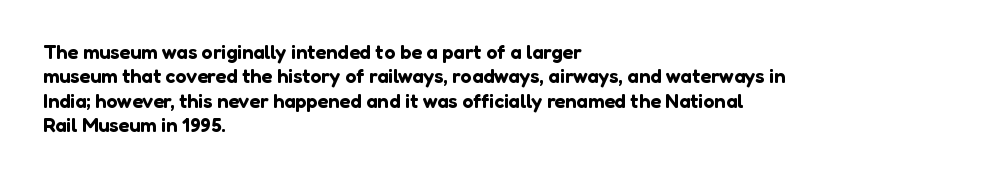
{"italic": "no", "underline": "no", "align": "left", "line_spacing_ratio": 1.22, "letter_spacing": "normal", "letter_spacing_em": 0.0, "glyph_px": 20}
